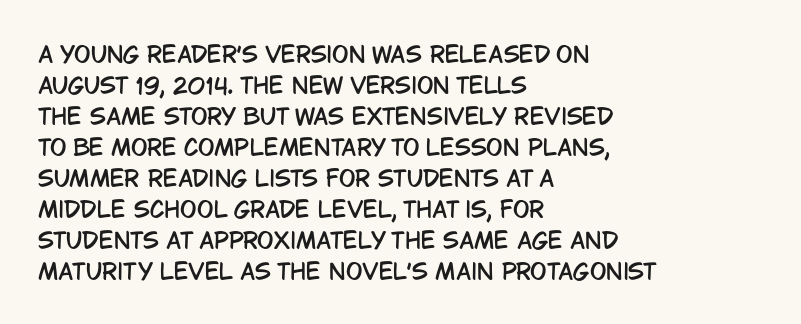
The image shows 22 px text type, upright; set left-aligned, normal line spacing (1.41x), normal letter spacing, not underlined.
